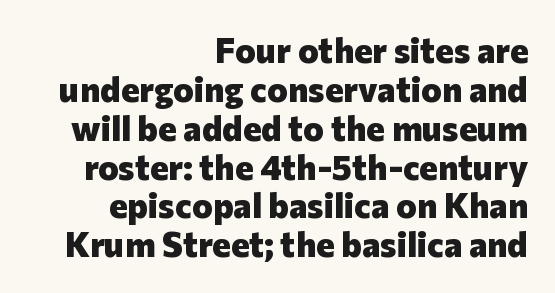
{"serif": "no", "italic": "no", "bold": "yes", "weight": "heavy", "width": "normal", "stroke_contrast": "low", "x_height": "medium", "monospaced": "no", "underline": "no", "align": "right", "line_spacing": "tight", "line_spacing_ratio": 1.11, "letter_spacing": "normal", "letter_spacing_em": 0.0, "glyph_px": 35}
